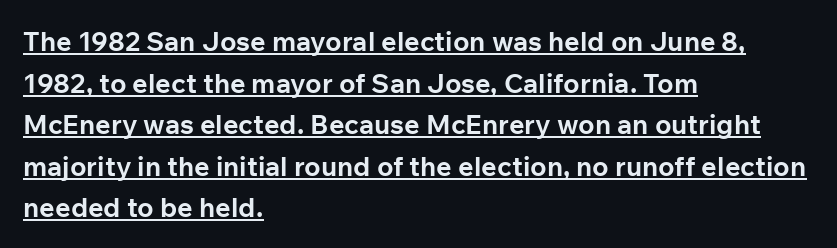
The paragraph shown leans on its left margin. The typesetting leans heavy: a genuine bold. Words appear dense and cohesive because spacing is normal. A typesetter would mark this as roman, not italic.
